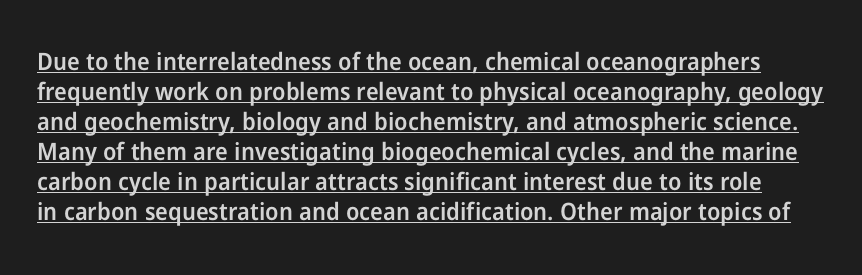
Q: Is the text bold? A: Semi-bold.
Q: Is the text italic (slanted)? A: No, it is upright.
Q: Is the text underlined? A: Yes.
Q: Is the spacing between letters normal or unusually wide? A: Normal.
Q: Is the spacing between lines tight, normal or loose? A: Normal.
